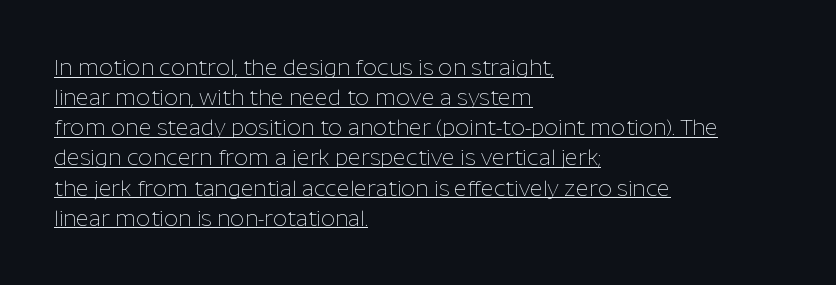
Q: Is the text bold? A: No.
Q: Is the text italic (slanted)? A: No, it is upright.
Q: Is the text underlined? A: Yes.
Q: How is the paragraph aligned? A: Left-aligned.
Q: Is the spacing between letters normal or unusually wide? A: Normal.
Q: Is the spacing between lines tight, normal or loose? A: Normal.
